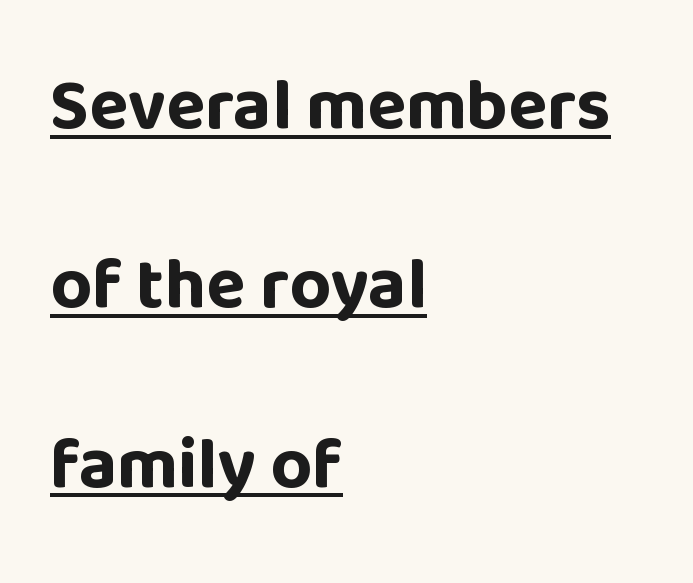
{"serif": "no", "italic": "no", "bold": "yes", "weight": "bold", "width": "normal", "stroke_contrast": "low", "x_height": "large", "monospaced": "no", "underline": "yes", "align": "left", "line_spacing": "loose", "line_spacing_ratio": 2.49, "letter_spacing": "normal", "letter_spacing_em": 0.0, "glyph_px": 72}
